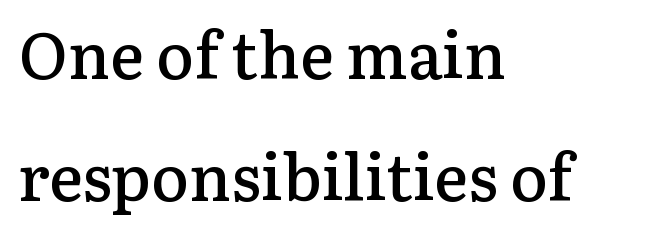
Q: Is the text bold? A: Semi-bold.
Q: Is the text italic (slanted)? A: No, it is upright.
Q: Is the typeface a serif or a sans-serif typeface? A: Serif.
Q: Is the text underlined? A: No.
Q: How is the paragraph aligned? A: Left-aligned.
Q: Is the spacing between letters normal or unusually wide? A: Normal.
Q: Is the spacing between lines tight, normal or loose? A: Loose.
Q: Width (condensed, normal, or wide)? A: Normal.
Q: Stroke contrast? A: Low.
Q: x-height? A: Medium.
Q: Monospaced? A: No.
